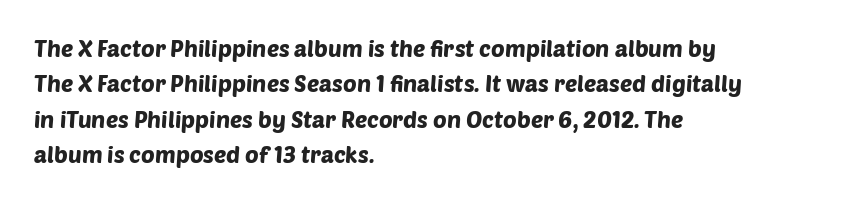
{"underline": "no", "align": "left", "line_spacing": "normal", "line_spacing_ratio": 1.54, "letter_spacing": "normal", "letter_spacing_em": 0.0, "glyph_px": 23}
